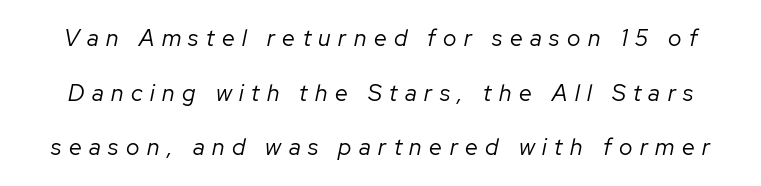
Vertically, the passage feels expansive, rows floating well apart. Bold? No — there's no thickening of the strokes. Substantial extra tracking has been applied to these lines. Italic: yes, the glyphs are oblique.
